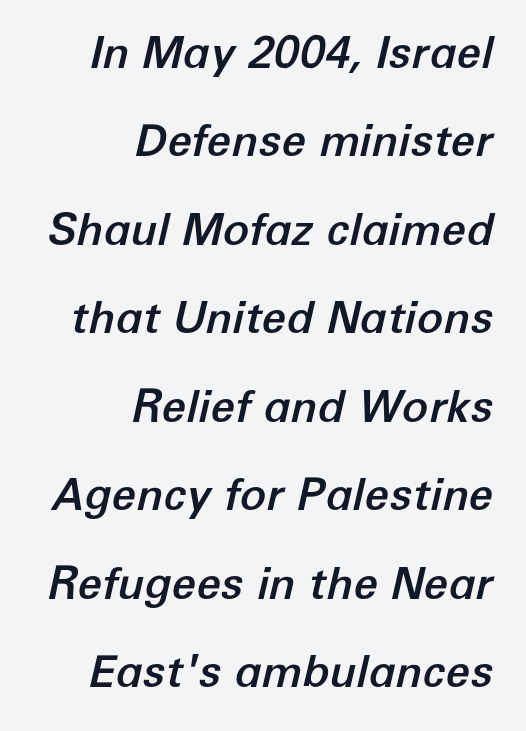
Q: Is the text italic (slanted)? A: Yes, it leans right by about 12 degrees.
Q: Is the text underlined? A: No.
Q: How is the paragraph aligned? A: Right-aligned.
Q: Is the spacing between letters normal or unusually wide? A: Normal.
Q: Is the spacing between lines tight, normal or loose? A: Loose.
Q: Width (condensed, normal, or wide)? A: Normal.
Q: Stroke contrast? A: Low.
Q: x-height? A: Medium.
Q: Monospaced? A: No.
